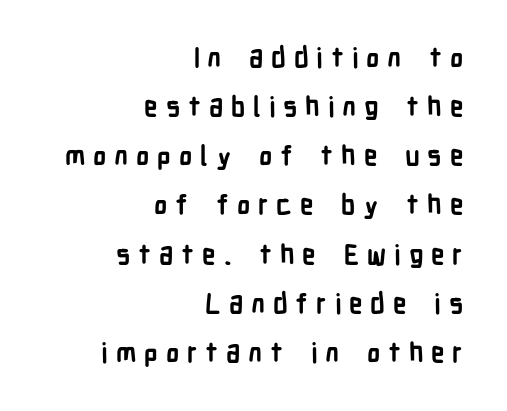
This sample uses expanded letter spacing, leaving extra air between glyphs. Has an underline been added? It has not. The typography opts for an upright posture over an oblique one. The characters look thick and weighty, a clear bold. Horizontal alignment here is rightward, an uncommon choice for prose.
